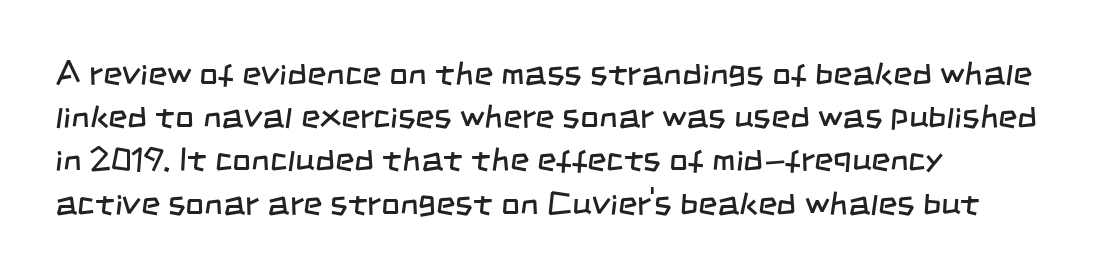
Q: Is the text bold? A: No.
Q: Is the typeface a serif or a sans-serif typeface? A: Sans-serif.
Q: Is the text underlined? A: No.
Q: How is the paragraph aligned? A: Left-aligned.
Q: Is the spacing between letters normal or unusually wide? A: Normal.
Q: Is the spacing between lines tight, normal or loose? A: Normal.
Q: Width (condensed, normal, or wide)? A: Condensed.
Q: Stroke contrast? A: Low.
Q: x-height? A: Large.
Q: Monospaced? A: No.
